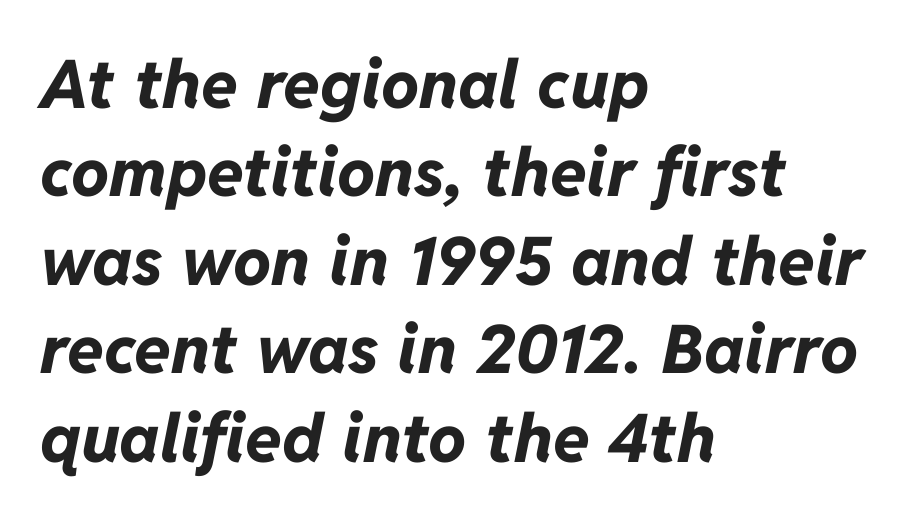
{"italic": "yes", "lean": "right", "slant_degrees": 11, "bold": "yes", "weight": "bold", "width": "normal", "stroke_contrast": "low", "x_height": "medium", "monospaced": "no", "underline": "no", "align": "left", "line_spacing": "normal", "line_spacing_ratio": 1.32, "letter_spacing": "normal", "letter_spacing_em": 0.0, "glyph_px": 67}
